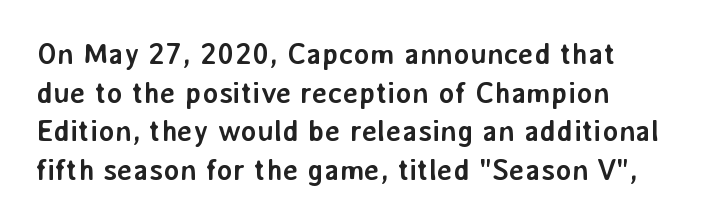
Q: Is the text bold? A: Yes.
Q: Is the text italic (slanted)? A: No, it is upright.
Q: Is the typeface a serif or a sans-serif typeface? A: Sans-serif.
Q: Is the text underlined? A: No.
Q: Is the spacing between letters normal or unusually wide? A: Normal.
Q: Is the spacing between lines tight, normal or loose? A: Normal.
Q: Width (condensed, normal, or wide)? A: Normal.
Q: Stroke contrast? A: Low.
Q: x-height? A: Medium.
Q: Monospaced? A: No.
